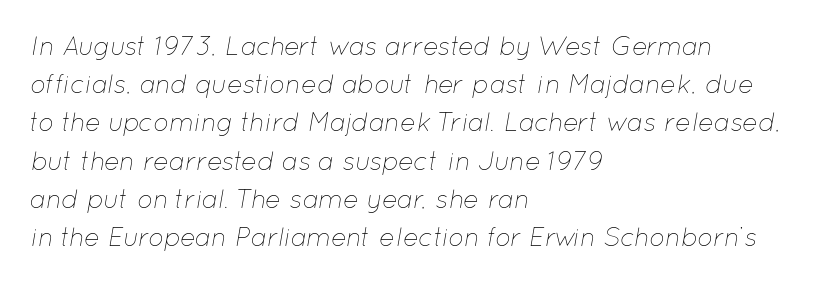
The line-height multiplier appears to be the usual default. Glyph-to-glyph distance matches everyday printed text. Glance below the letters and you will spot only blank space. Each stroke keeps to a modest, everyday thickness or less. Emphasis-style slanted type is in use. Is the block centered? No — it sits flush against the left margin.
